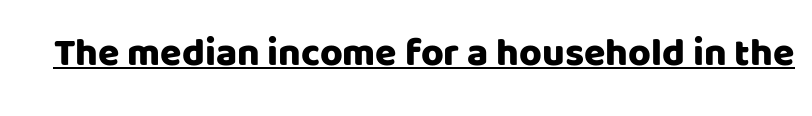
Like a heading marked for emphasis, these lines bear an underscore. Standard letterfit; no display-style spreading of the glyphs. The type family on display is of the sans-serif kind. Quick note: not italic, upright. The rendering uses natural spacing where letterforms have individual widths.
